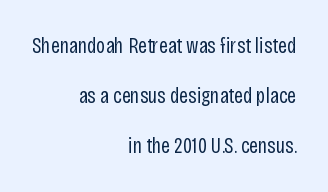
The image shows 22 px text type, upright; set right-aligned, loose line spacing (2.28x), normal letter spacing, not underlined.
